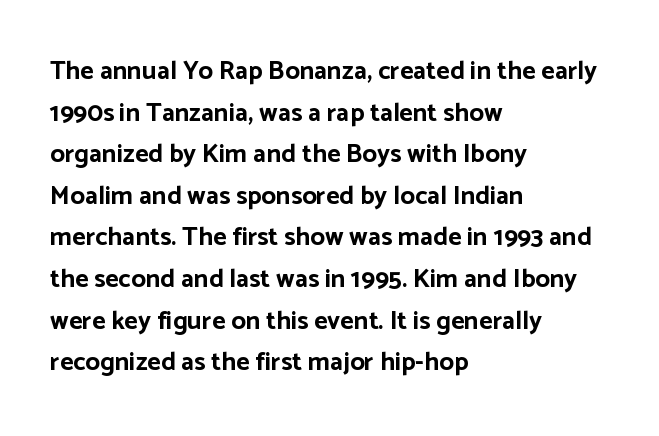
Q: Is the text bold? A: Yes.
Q: Is the text italic (slanted)? A: No, it is upright.
Q: Is the text underlined? A: No.
Q: How is the paragraph aligned? A: Left-aligned.
Q: Is the spacing between letters normal or unusually wide? A: Normal.
Q: Is the spacing between lines tight, normal or loose? A: Normal.
